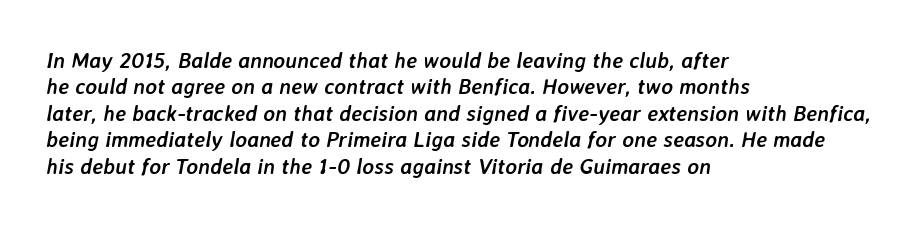
{"italic": "yes", "lean": "right", "slant_degrees": 7, "bold": "yes", "underline": "no", "align": "left", "line_spacing_ratio": 1.2, "letter_spacing": "normal", "letter_spacing_em": 0.0, "glyph_px": 22}
